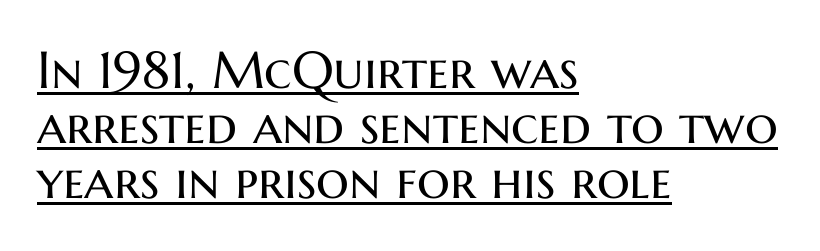
The image shows 52 px regular-weight sans-serif type, upright; set left-aligned, tight line spacing (1.06x), normal letter spacing, underlined; medium stroke contrast and a medium x-height.
